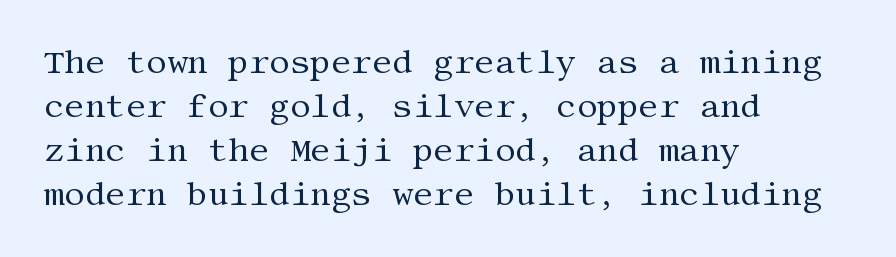
{"serif": "yes", "italic": "no", "bold": "no", "weight": "regular", "width": "normal", "stroke_contrast": "medium", "x_height": "large", "underline": "no", "align": "left", "line_spacing": "normal", "line_spacing_ratio": 1.37, "letter_spacing": "normal", "letter_spacing_em": 0.0, "glyph_px": 32}
